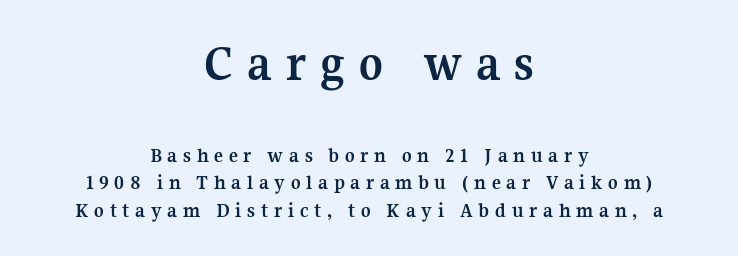
Type style note: has serifs. Tracking value appears strongly positive — letters spread wide. Spacing verdict: proportional, widths tailored to each character. These words are printed bold, with thick strokes throughout. Words float on clear page, feet unadorned.
